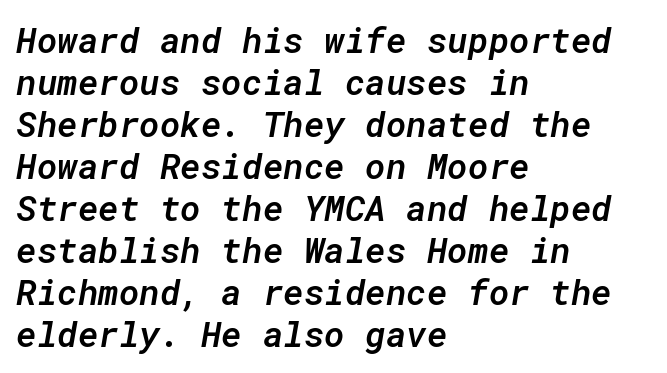
Set as a demibold, roughly 600 on the weight scale. Words appear dense and cohesive because spacing is normal. Looking at the ascenders, they clearly lean. You could count columns in this text — the font is strictly monospaced. Casual observation: everything's shoved over to the left.
